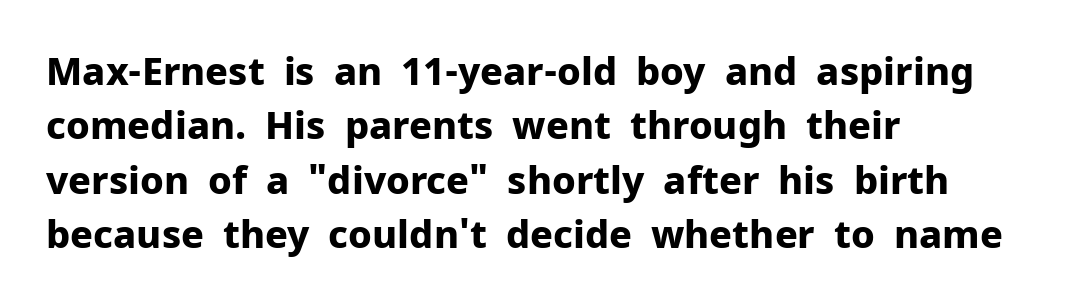
The image shows 38 px bold sans-serif type, upright; set left-aligned, normal line spacing (1.43x), normal letter spacing, not underlined; low stroke contrast and a medium x-height.
